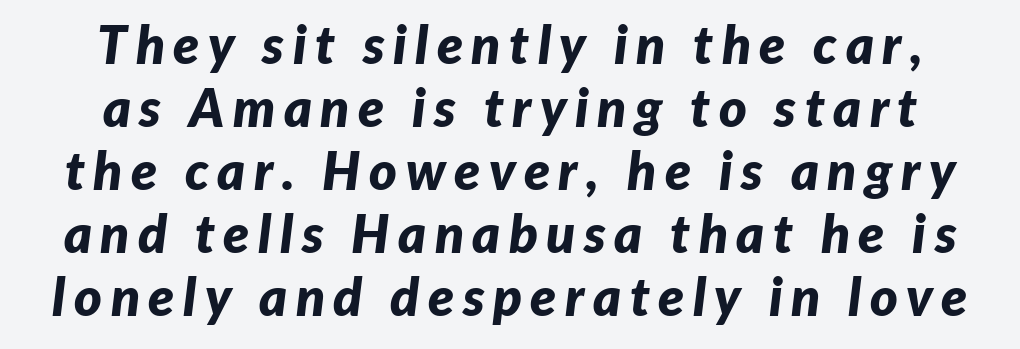
{"italic": "yes", "lean": "right", "slant_degrees": 7, "bold": "yes", "weight": "bold", "width": "normal", "stroke_contrast": "low", "x_height": "medium", "monospaced": "no", "underline": "no", "align": "center", "line_spacing_ratio": 1.19, "glyph_px": 53}
